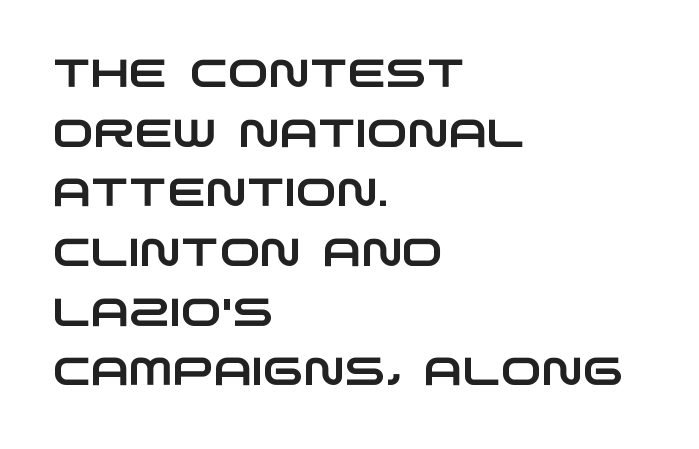
Q: Is the typeface a serif or a sans-serif typeface? A: Sans-serif.
Q: Is the text underlined? A: No.
Q: How is the paragraph aligned? A: Left-aligned.
Q: Is the spacing between letters normal or unusually wide? A: Normal.
Q: Is the spacing between lines tight, normal or loose? A: Normal.
Q: Width (condensed, normal, or wide)? A: Wide.
Q: Stroke contrast? A: Low.
Q: x-height? A: Large.
Q: Monospaced? A: No.
